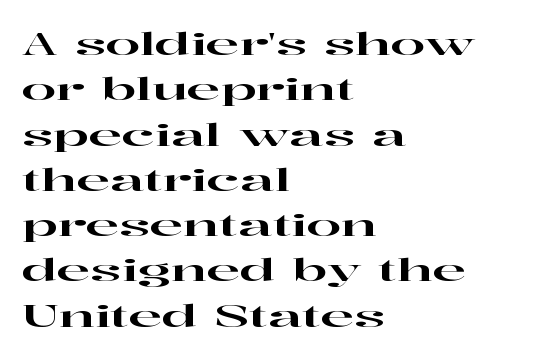
{"serif": "yes", "italic": "no", "width": "wide", "stroke_contrast": "high", "x_height": "medium", "monospaced": "no", "underline": "no", "align": "left", "line_spacing": "normal", "line_spacing_ratio": 1.46, "letter_spacing": "normal", "letter_spacing_em": 0.0, "glyph_px": 31}
